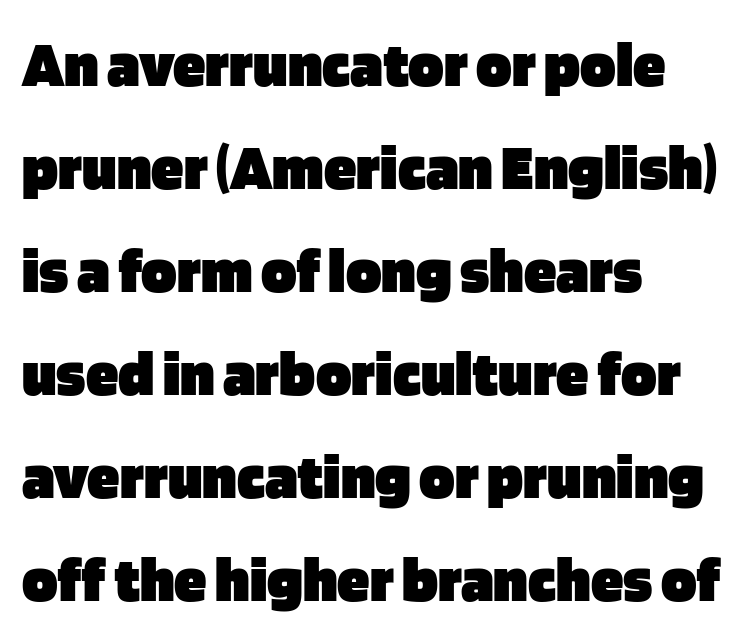
{"serif": "no", "italic": "no", "bold": "yes", "weight": "heavy", "width": "normal", "stroke_contrast": "low", "x_height": "large", "monospaced": "no", "underline": "no", "align": "left", "line_spacing": "normal", "line_spacing_ratio": 1.56, "letter_spacing": "normal", "letter_spacing_em": 0.0, "glyph_px": 66}
